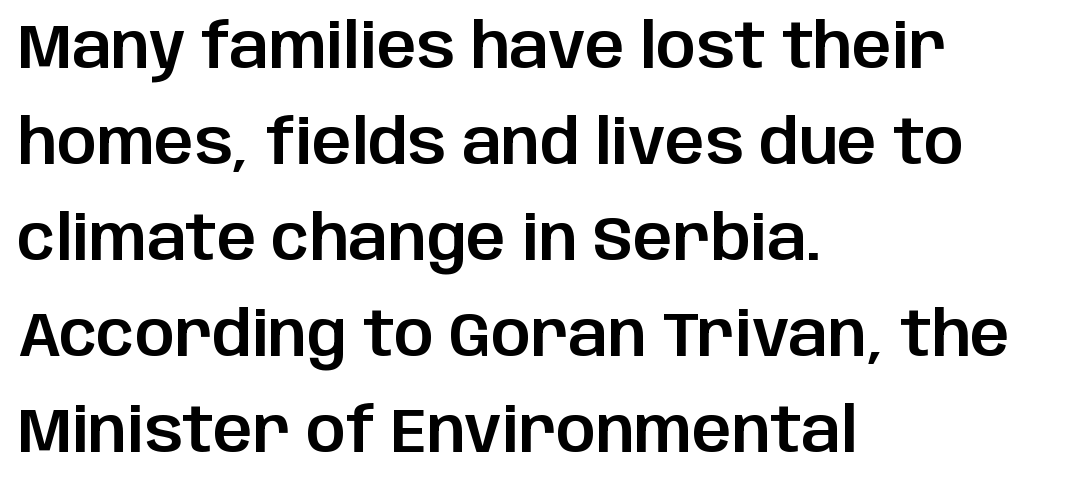
Nobody drew a line under any word here. What's the leading like? Ordinary, nothing unusual. Designer's note — italics off, roman on. To sum up the face: it is a sans, with no serifs. Is the letter spacing exaggerated? No — it looks like the ordinary default.
